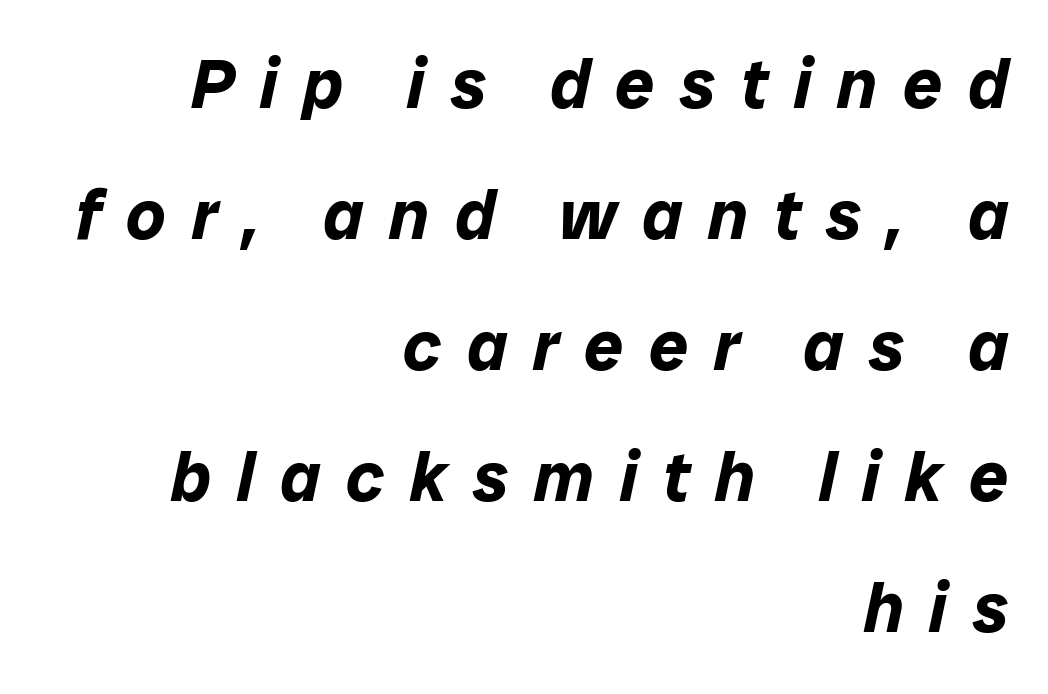
Q: Is the text bold? A: Yes.
Q: Is the text italic (slanted)? A: Yes, it leans right by about 12 degrees.
Q: Is the text underlined? A: No.
Q: How is the paragraph aligned? A: Right-aligned.
Q: Is the spacing between letters normal or unusually wide? A: Unusually wide.
Q: Is the spacing between lines tight, normal or loose? A: Loose.
Q: Width (condensed, normal, or wide)? A: Normal.
Q: Stroke contrast? A: Low.
Q: x-height? A: Medium.
Q: Monospaced? A: No.
